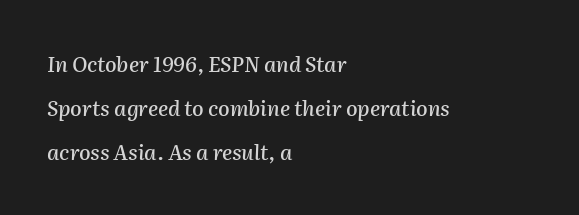
A great deal of white space separates one row of letters from the next. The line texture is even and compact thanks to regular tracking. Unmarked baselines from the first word to the last. These lines were composed using italics.
